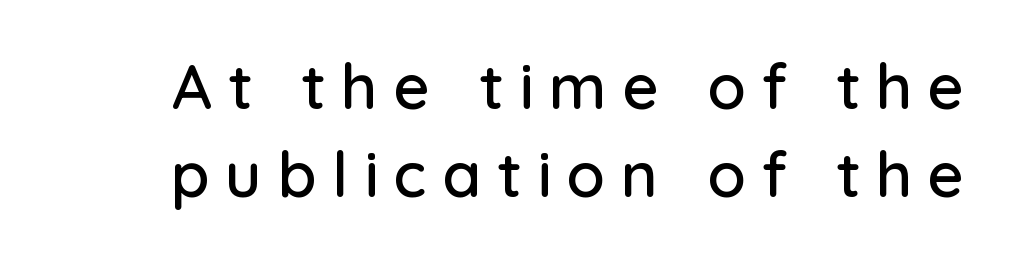
The image shows 63 px sans-serif type, upright; set normal line spacing (1.4x), unusually wide letter spacing (+0.25 em), not underlined; low stroke contrast and a medium x-height.
